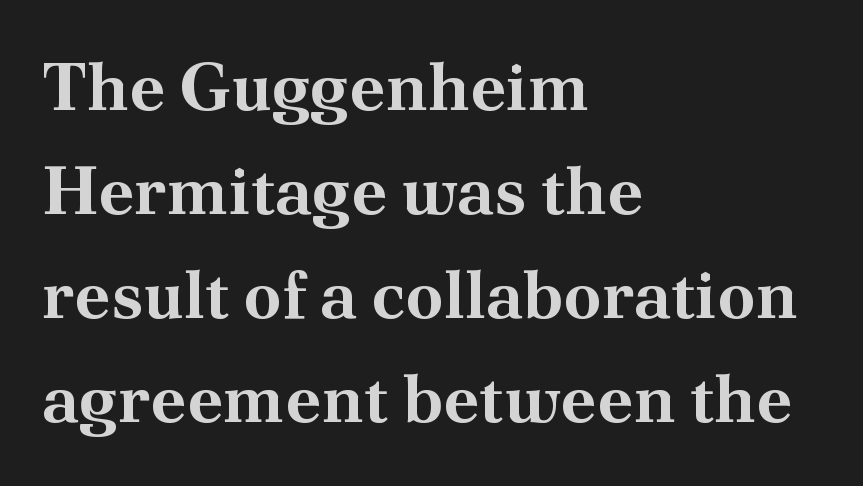
{"serif": "yes", "italic": "no", "bold": "yes", "weight": "bold", "width": "normal", "stroke_contrast": "medium", "x_height": "small", "monospaced": "no", "underline": "no", "align": "left", "line_spacing": "normal", "line_spacing_ratio": 1.53, "letter_spacing": "normal", "letter_spacing_em": 0.0, "glyph_px": 68}
